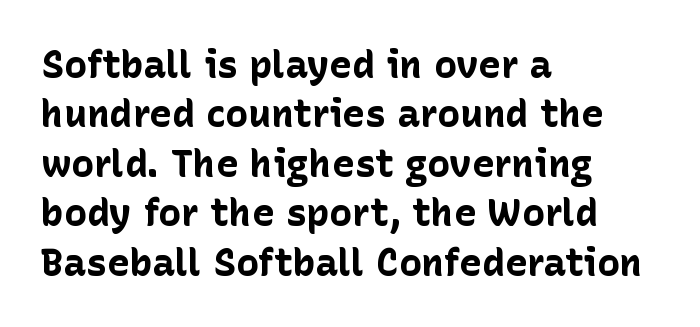
The image shows 38 px bold sans-serif type, upright; set left-aligned, normal line spacing (1.3x), normal letter spacing, not underlined; low stroke contrast and a medium x-height.
